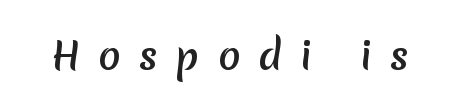
{"serif": "no", "bold": "yes", "weight": "semibold", "width": "normal", "stroke_contrast": "low", "x_height": "medium", "monospaced": "no", "underline": "no", "letter_spacing": "wide", "letter_spacing_em": 0.49, "glyph_px": 37}
